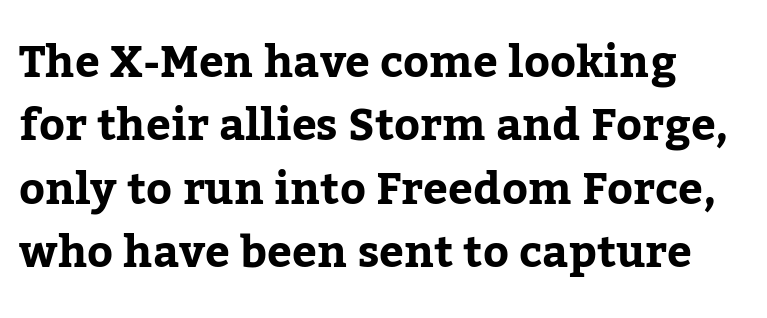
Q: Is the text italic (slanted)? A: No, it is upright.
Q: Is the typeface a serif or a sans-serif typeface? A: Serif.
Q: Is the text underlined? A: No.
Q: Is the spacing between letters normal or unusually wide? A: Normal.
Q: Is the spacing between lines tight, normal or loose? A: Normal.
Q: Width (condensed, normal, or wide)? A: Normal.
Q: Stroke contrast? A: Low.
Q: x-height? A: Medium.
Q: Monospaced? A: No.
